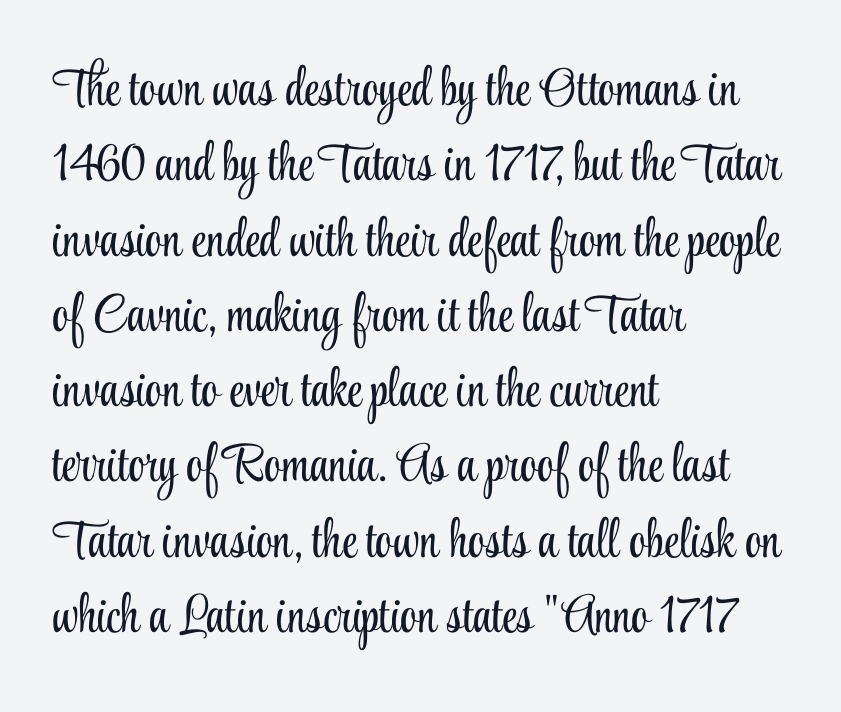
Where is the straight margin? On the left. Examine the stroke ends and you'll spot serifs. The rendering uses a moderate line-height, typical for paragraphs. Weight class: somewhere from thin through regular.
